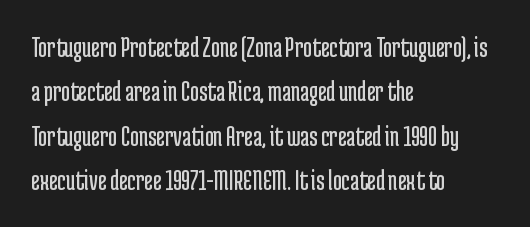
Q: Is the text bold? A: No.
Q: Is the text italic (slanted)? A: No, it is upright.
Q: Is the typeface a serif or a sans-serif typeface? A: Sans-serif.
Q: Is the text underlined? A: No.
Q: How is the paragraph aligned? A: Left-aligned.
Q: Is the spacing between letters normal or unusually wide? A: Normal.
Q: Is the spacing between lines tight, normal or loose? A: Normal.
Q: Width (condensed, normal, or wide)? A: Condensed.
Q: Stroke contrast? A: Low.
Q: x-height? A: Medium.
Q: Monospaced? A: No.
